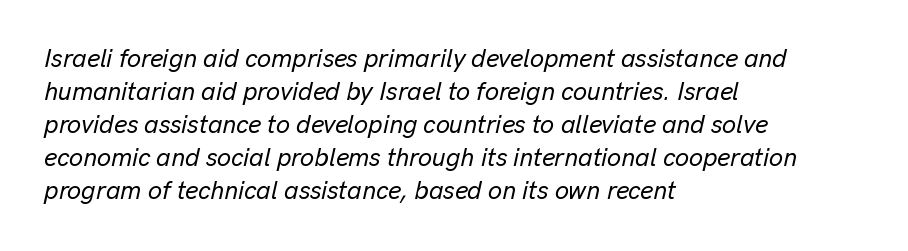
Alignment: flush left. These lines keep a tight, regular rhythm from letter to letter. Every character sits at an angle, as italics do. Descenders hang freely into open space.
